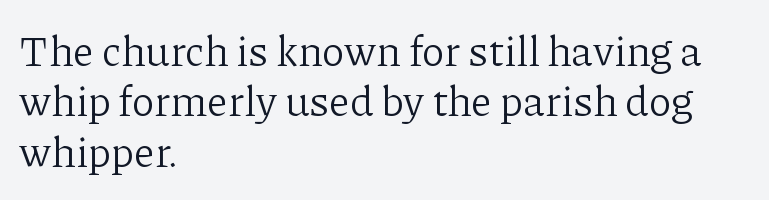
Q: Is the text bold? A: No.
Q: Is the text italic (slanted)? A: No, it is upright.
Q: Is the typeface a serif or a sans-serif typeface? A: Serif.
Q: Is the text underlined? A: No.
Q: How is the paragraph aligned? A: Left-aligned.
Q: Is the spacing between letters normal or unusually wide? A: Normal.
Q: Width (condensed, normal, or wide)? A: Normal.
Q: Stroke contrast? A: Low.
Q: x-height? A: Medium.
Q: Monospaced? A: No.
